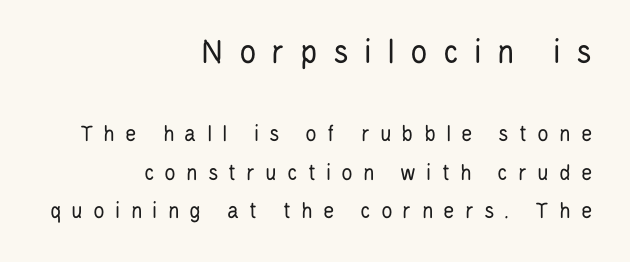
Honestly, the row spacing looks completely unremarkable. Each word looks stretched out because of the extra space between its letters. Font category for this specimen: sans-serif. The passage shown begins with its larger block and ends with its smaller one. The strip under each line holds only bare page.
